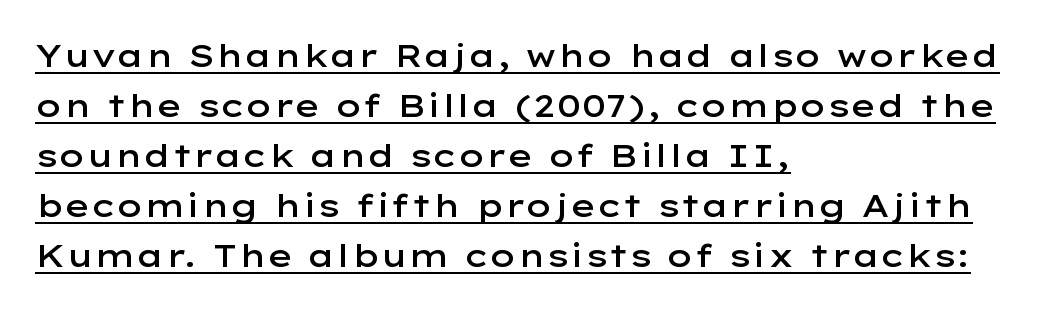
The typeface chosen for these lines omits serifs. No extra tracking has been applied to these lines. Compared with a centered layout, this one pins lines to the left instead. These lines are rendered in a variable-pitch font.
